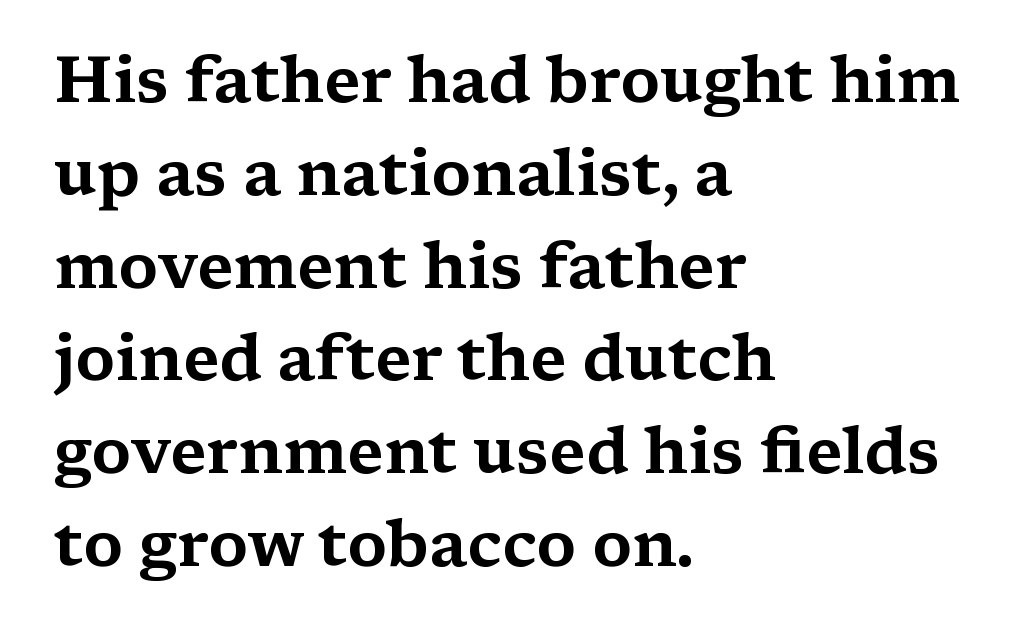
Q: Is the text italic (slanted)? A: No, it is upright.
Q: Is the typeface a serif or a sans-serif typeface? A: Serif.
Q: Is the text underlined? A: No.
Q: How is the paragraph aligned? A: Left-aligned.
Q: Is the spacing between letters normal or unusually wide? A: Normal.
Q: Is the spacing between lines tight, normal or loose? A: Normal.
Q: Width (condensed, normal, or wide)? A: Wide.
Q: Stroke contrast? A: Medium.
Q: x-height? A: Medium.
Q: Monospaced? A: No.
